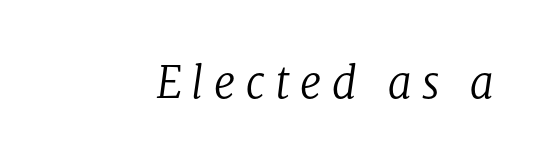
This is serif lettering, the kind often seen in printed books. Observe the lean: these are italic letterforms. The cut favours lightness, reaching ordinary text weight at its darkest. The face used here is proportionally spaced, like ordinary book or web type. The line texture is sparse and dotted thanks to wide tracking. Check the space under the baseline: it is left empty.
